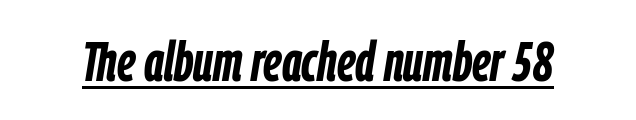
Q: Is the text bold? A: Yes.
Q: Is the text italic (slanted)? A: Yes, it leans right by about 9 degrees.
Q: Is the text underlined? A: Yes.
Q: Is the spacing between letters normal or unusually wide? A: Normal.
Q: Width (condensed, normal, or wide)? A: Condensed.
Q: Stroke contrast? A: Low.
Q: x-height? A: Medium.
Q: Monospaced? A: No.
